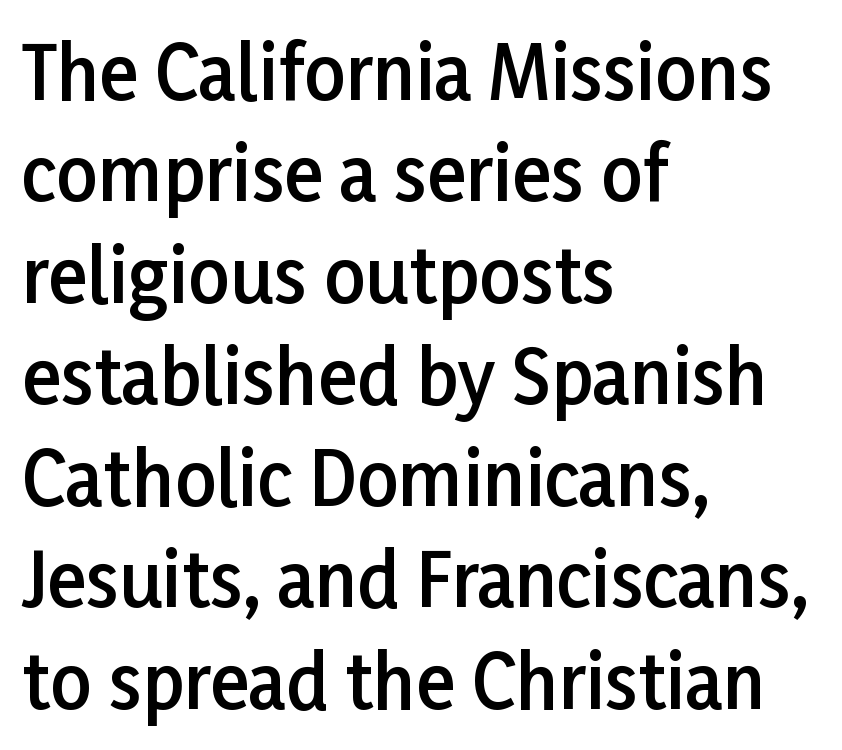
Q: Is the text bold? A: Semi-bold.
Q: Is the text italic (slanted)? A: No, it is upright.
Q: Is the typeface a serif or a sans-serif typeface? A: Sans-serif.
Q: Is the text underlined? A: No.
Q: How is the paragraph aligned? A: Left-aligned.
Q: Is the spacing between letters normal or unusually wide? A: Normal.
Q: Is the spacing between lines tight, normal or loose? A: Normal.
Q: Width (condensed, normal, or wide)? A: Normal.
Q: Stroke contrast? A: Low.
Q: x-height? A: Medium.
Q: Monospaced? A: No.
